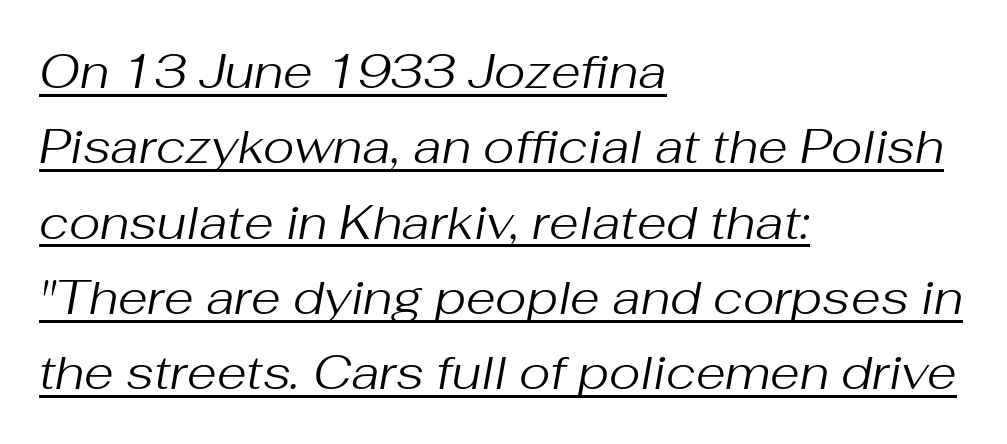
The rendering keeps characters at their native spacing. The setting favours the left margin, as ordinary paragraphs usually do. The typeface has the unassuming heft of standard copy or less. The designer left line spacing at the default. The whole block is typeset with a tilt.
